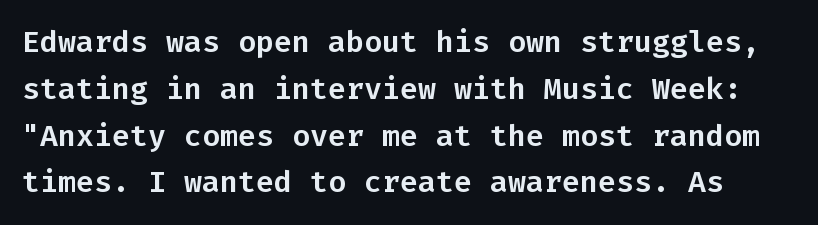
Q: Is the text italic (slanted)? A: No, it is upright.
Q: Is the typeface a serif or a sans-serif typeface? A: Sans-serif.
Q: Is the text underlined? A: No.
Q: Is the spacing between letters normal or unusually wide? A: Normal.
Q: Is the spacing between lines tight, normal or loose? A: Normal.
Q: Width (condensed, normal, or wide)? A: Normal.
Q: Stroke contrast? A: Low.
Q: x-height? A: Medium.
Q: Monospaced? A: Yes.
